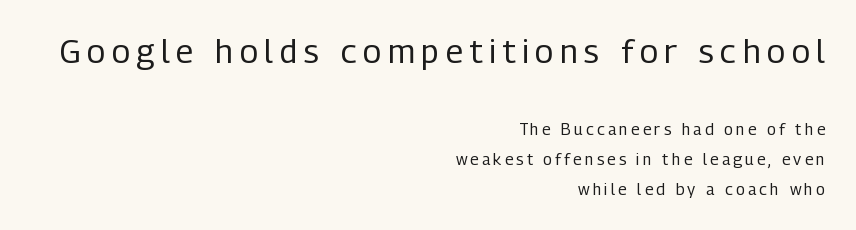
The image shows 33 px regular-weight, condensed sans-serif type, upright; set right-aligned, line spacing 1.87x, unusually wide letter spacing (+0.2 em), not underlined; the first (top) block is 2.06x larger; low stroke contrast and a medium x-height.
